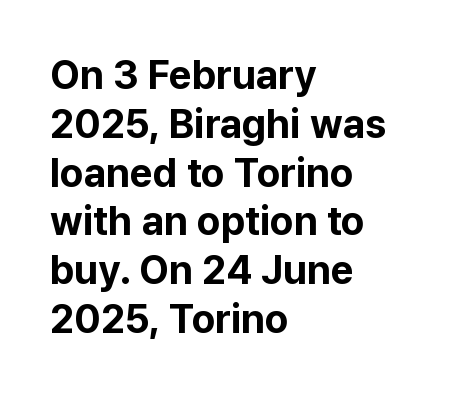
The image shows 40 px bold sans-serif type, upright; set left-aligned, line spacing 1.22x, normal letter spacing, not underlined; low stroke contrast and a medium x-height.
